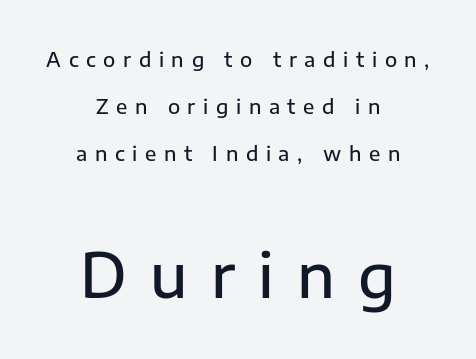
{"serif": "no", "italic": "no", "width": "normal", "stroke_contrast": "low", "x_height": "medium", "monospaced": "no", "underline": "no", "align": "center", "line_spacing": "loose", "line_spacing_ratio": 2.34, "letter_spacing": "wide", "letter_spacing_em": 0.38, "larger_block": "second", "size_ratio": 3.05, "glyph_px": 61}
